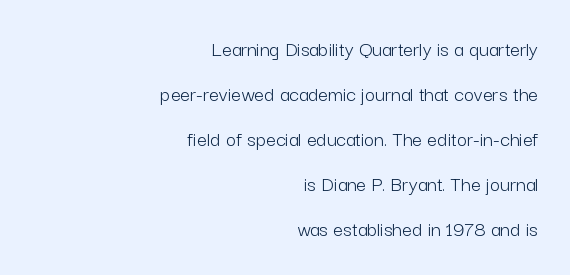
{"italic": "no", "bold": "no", "underline": "no", "align": "right", "line_spacing": "loose", "line_spacing_ratio": 2.04, "letter_spacing": "normal", "letter_spacing_em": 0.0, "glyph_px": 22}
